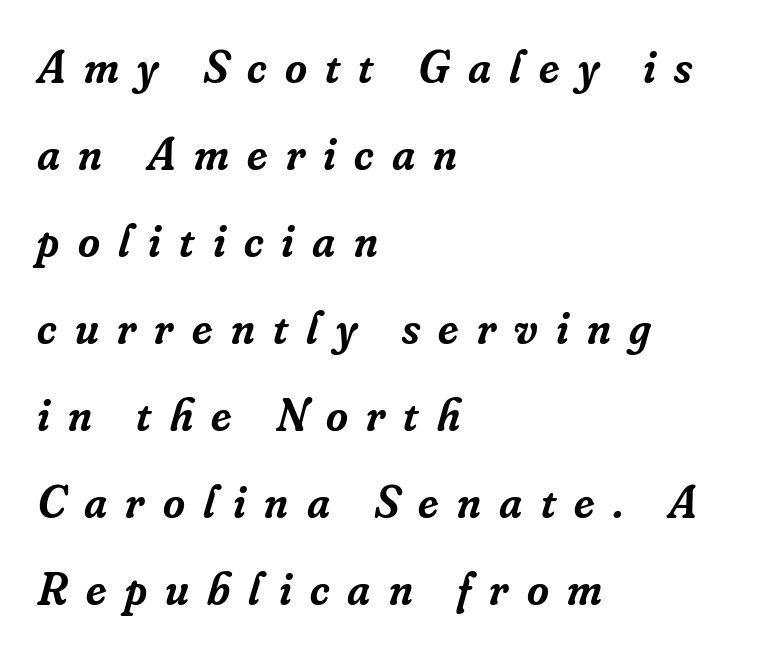
Q: Is the text bold? A: Semi-bold.
Q: Is the text italic (slanted)? A: Yes, it leans right by about 16 degrees.
Q: Is the typeface a serif or a sans-serif typeface? A: Serif.
Q: Is the text underlined? A: No.
Q: How is the paragraph aligned? A: Left-aligned.
Q: Is the spacing between letters normal or unusually wide? A: Unusually wide.
Q: Width (condensed, normal, or wide)? A: Normal.
Q: Stroke contrast? A: Low.
Q: x-height? A: Small.
Q: Monospaced? A: No.
